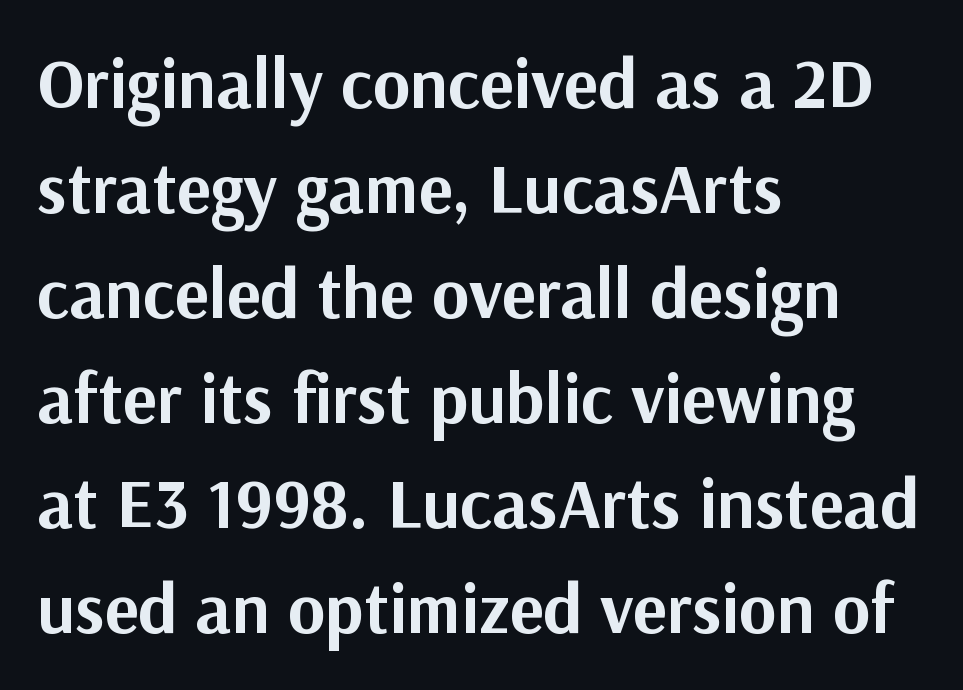
Q: Is the text bold? A: Yes.
Q: Is the text italic (slanted)? A: No, it is upright.
Q: Is the typeface a serif or a sans-serif typeface? A: Sans-serif.
Q: Is the text underlined? A: No.
Q: How is the paragraph aligned? A: Left-aligned.
Q: Is the spacing between letters normal or unusually wide? A: Normal.
Q: Is the spacing between lines tight, normal or loose? A: Normal.
Q: Width (condensed, normal, or wide)? A: Normal.
Q: Stroke contrast? A: Medium.
Q: x-height? A: Medium.
Q: Monospaced? A: No.
